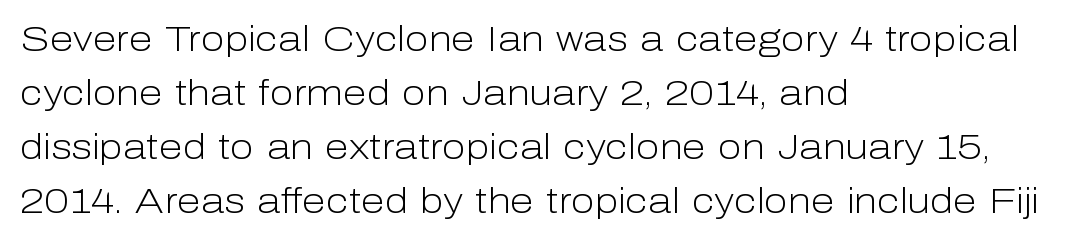
Q: Is the text bold? A: No.
Q: Is the text italic (slanted)? A: No, it is upright.
Q: Is the typeface a serif or a sans-serif typeface? A: Sans-serif.
Q: Is the text underlined? A: No.
Q: How is the paragraph aligned? A: Left-aligned.
Q: Is the spacing between letters normal or unusually wide? A: Normal.
Q: Is the spacing between lines tight, normal or loose? A: Normal.
Q: Width (condensed, normal, or wide)? A: Normal.
Q: Stroke contrast? A: Low.
Q: x-height? A: Medium.
Q: Monospaced? A: No.
